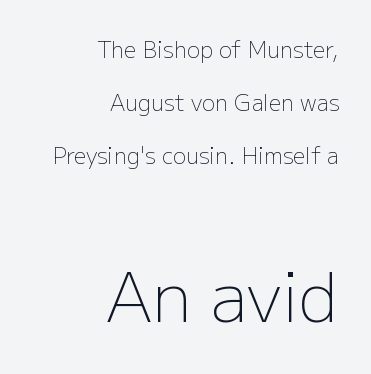
Line endings align vertically; line beginnings do not. Baseline-to-baseline distance is far greater than the letter height. Bold? No — there's no thickening of the strokes. No extra tracking has been applied to these lines.
